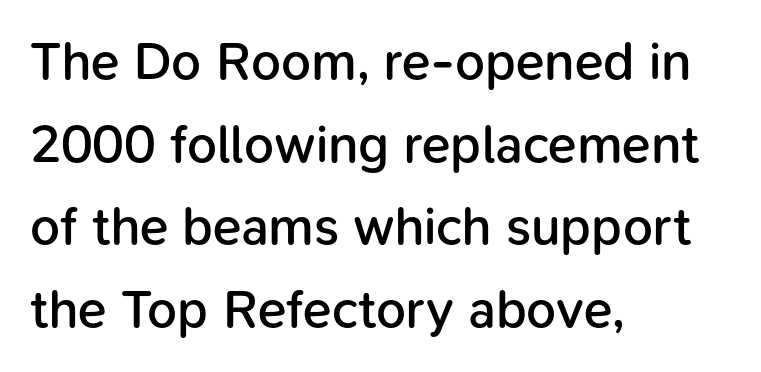
Q: Is the text bold? A: Semi-bold.
Q: Is the text italic (slanted)? A: No, it is upright.
Q: Is the typeface a serif or a sans-serif typeface? A: Sans-serif.
Q: Is the text underlined? A: No.
Q: How is the paragraph aligned? A: Left-aligned.
Q: Is the spacing between letters normal or unusually wide? A: Normal.
Q: Is the spacing between lines tight, normal or loose? A: Normal.
Q: Width (condensed, normal, or wide)? A: Normal.
Q: Stroke contrast? A: Low.
Q: x-height? A: Medium.
Q: Monospaced? A: No.
